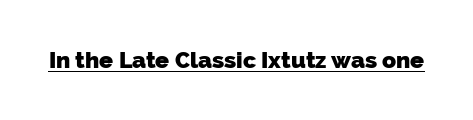
{"bold": "yes", "underline": "yes", "letter_spacing": "normal", "letter_spacing_em": 0.0, "glyph_px": 23}
